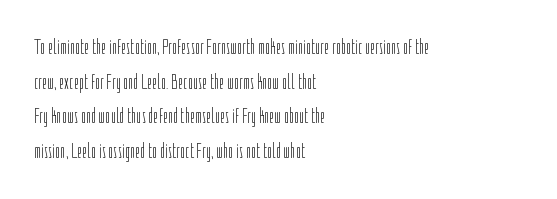
Which margin do the lines hug? The left one — the right edge is uneven. This is roman type, the default non-slanted kind. Summary of vertical rhythm: regular, with standard interline spacing. These glyphs show unthickened strokes, regular width or finer. The rendering keeps characters at their native spacing. The gap between lines stays unmarked.
